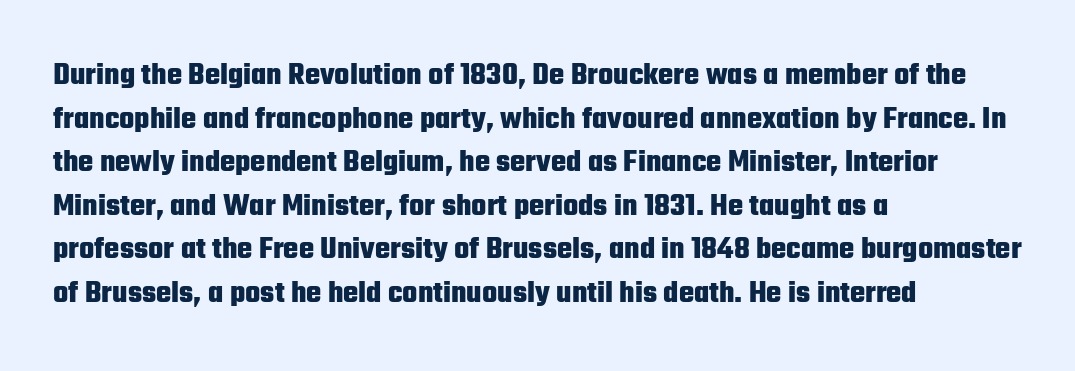
Q: Is the text bold? A: Yes.
Q: Is the text italic (slanted)? A: No, it is upright.
Q: Is the typeface a serif or a sans-serif typeface? A: Sans-serif.
Q: Is the text underlined? A: No.
Q: How is the paragraph aligned? A: Left-aligned.
Q: Is the spacing between letters normal or unusually wide? A: Normal.
Q: Is the spacing between lines tight, normal or loose? A: Normal.
Q: Width (condensed, normal, or wide)? A: Condensed.
Q: Stroke contrast? A: Low.
Q: x-height? A: Medium.
Q: Monospaced? A: No.
